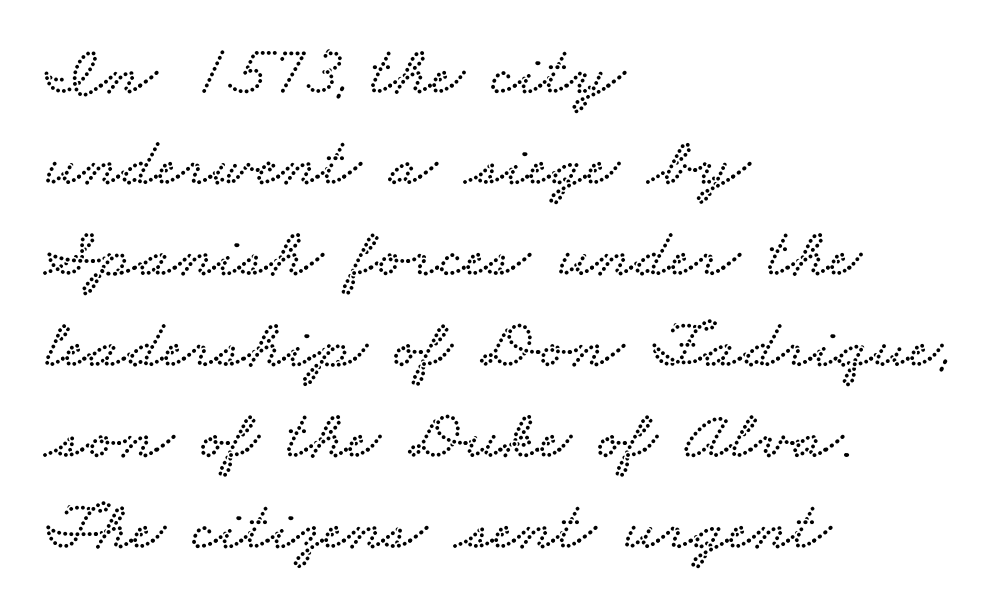
Quick note: underline off. Serif or sans? Serif — the stroke terminals have little feet. Does the leading feel generous? No, just average. Think of a printed novel: that variable character pitch is what you see here. The horizontal fit of the characters is conventional and even.
